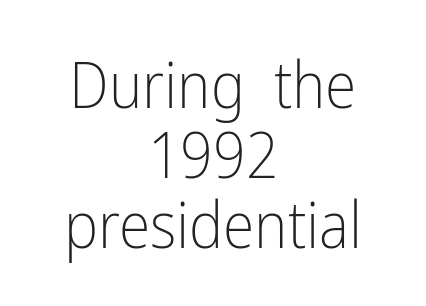
{"serif": "no", "italic": "no", "bold": "no", "weight": "light", "width": "condensed", "stroke_contrast": "low", "x_height": "medium", "monospaced": "no", "underline": "no", "align": "center", "line_spacing": "tight", "line_spacing_ratio": 1.09, "letter_spacing": "normal", "letter_spacing_em": 0.0, "glyph_px": 64}
